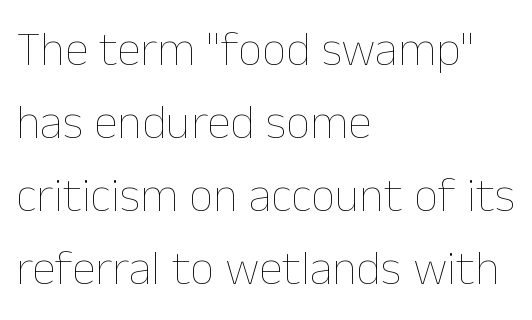
The image shows 48 px thin type, upright; set left-aligned, normal line spacing (1.52x), normal letter spacing, not underlined; low stroke contrast and a medium x-height.
